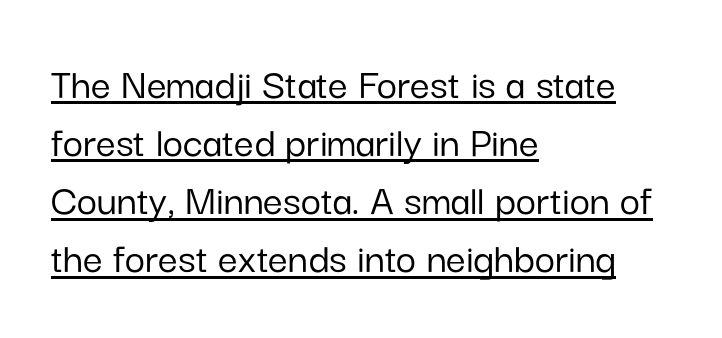
{"serif": "no", "italic": "no", "width": "normal", "stroke_contrast": "low", "x_height": "medium", "monospaced": "no", "underline": "yes", "align": "left", "line_spacing": "normal", "line_spacing_ratio": 1.32, "letter_spacing": "normal", "letter_spacing_em": 0.0, "glyph_px": 44}
